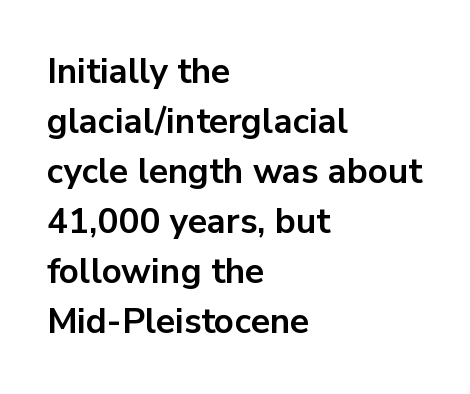
Q: Is the text bold? A: Yes.
Q: Is the text italic (slanted)? A: No, it is upright.
Q: Is the typeface a serif or a sans-serif typeface? A: Sans-serif.
Q: Is the text underlined? A: No.
Q: How is the paragraph aligned? A: Left-aligned.
Q: Is the spacing between letters normal or unusually wide? A: Normal.
Q: Is the spacing between lines tight, normal or loose? A: Normal.
Q: Width (condensed, normal, or wide)? A: Normal.
Q: Stroke contrast? A: Low.
Q: x-height? A: Medium.
Q: Monospaced? A: No.
